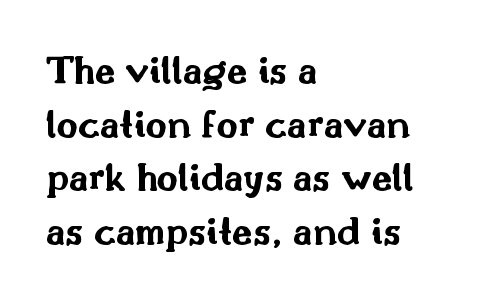
Q: Is the text bold? A: Yes.
Q: Is the text italic (slanted)? A: No, it is upright.
Q: Is the typeface a serif or a sans-serif typeface? A: Sans-serif.
Q: Is the text underlined? A: No.
Q: How is the paragraph aligned? A: Left-aligned.
Q: Is the spacing between letters normal or unusually wide? A: Normal.
Q: Is the spacing between lines tight, normal or loose? A: Normal.
Q: Width (condensed, normal, or wide)? A: Wide.
Q: Stroke contrast? A: Medium.
Q: x-height? A: Small.
Q: Monospaced? A: No.
